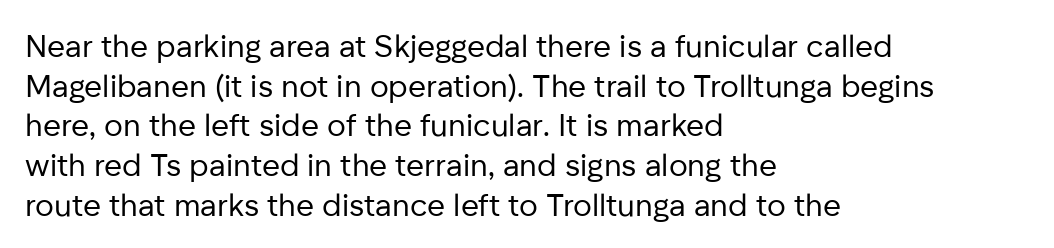
{"serif": "no", "italic": "no", "bold": "no", "weight": "regular", "width": "normal", "stroke_contrast": "low", "x_height": "medium", "monospaced": "no", "underline": "no", "align": "left", "line_spacing": "normal", "line_spacing_ratio": 1.28, "letter_spacing": "normal", "letter_spacing_em": 0.0, "glyph_px": 31}
